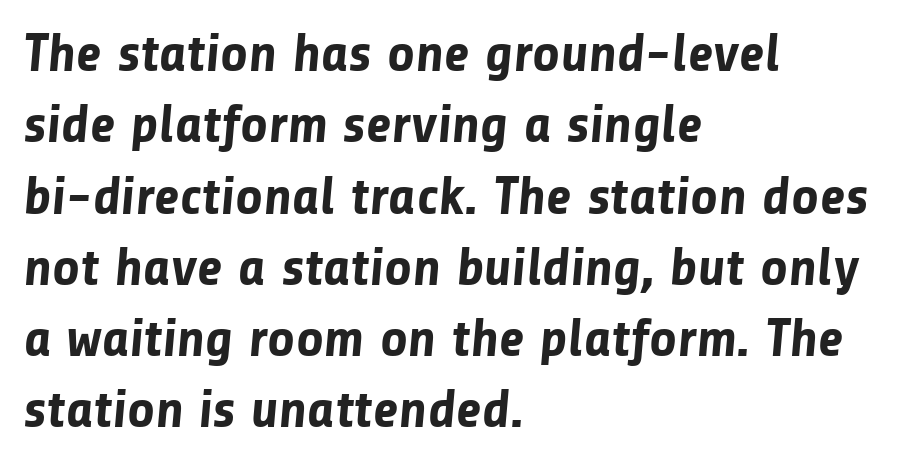
The image shows 54 px bold sans-serif type; set left-aligned, normal line spacing (1.32x), normal letter spacing, not underlined; low stroke contrast and a medium x-height.
